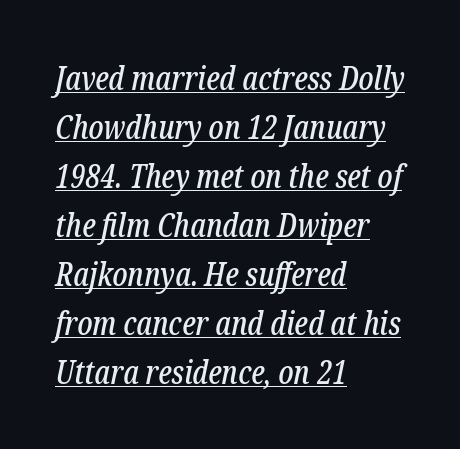
Q: Is the text italic (slanted)? A: Yes, it leans right by about 12 degrees.
Q: Is the typeface a serif or a sans-serif typeface? A: Serif.
Q: Is the text underlined? A: Yes.
Q: How is the paragraph aligned? A: Left-aligned.
Q: Is the spacing between letters normal or unusually wide? A: Normal.
Q: Is the spacing between lines tight, normal or loose? A: Normal.
Q: Width (condensed, normal, or wide)? A: Condensed.
Q: Stroke contrast? A: Low.
Q: x-height? A: Medium.
Q: Monospaced? A: No.
